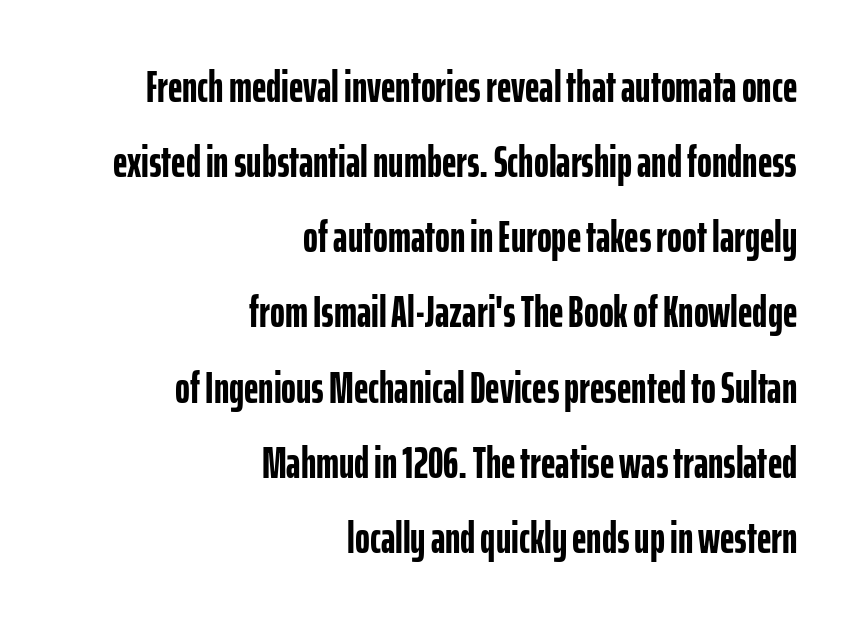
Q: Is the text bold? A: Yes.
Q: Is the text italic (slanted)? A: No, it is upright.
Q: Is the typeface a serif or a sans-serif typeface? A: Sans-serif.
Q: Is the text underlined? A: No.
Q: How is the paragraph aligned? A: Right-aligned.
Q: Is the spacing between letters normal or unusually wide? A: Normal.
Q: Is the spacing between lines tight, normal or loose? A: Normal.
Q: Width (condensed, normal, or wide)? A: Condensed.
Q: Stroke contrast? A: Low.
Q: x-height? A: Medium.
Q: Monospaced? A: No.
